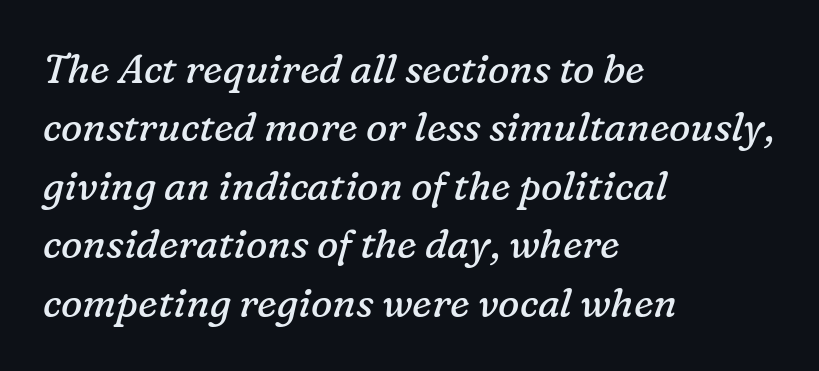
The image shows 40 px regular-weight serif type, italic (leaning right); set left-aligned, normal line spacing (1.46x), normal letter spacing, not underlined; low stroke contrast and a medium x-height.
